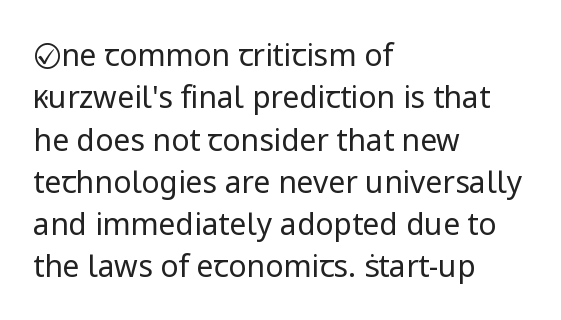
{"serif": "no", "italic": "no", "bold": "no", "weight": "regular", "width": "normal", "stroke_contrast": "low", "x_height": "medium", "monospaced": "no", "underline": "no", "align": "left", "line_spacing": "normal", "line_spacing_ratio": 1.41, "letter_spacing": "normal", "letter_spacing_em": 0.0, "glyph_px": 30}
